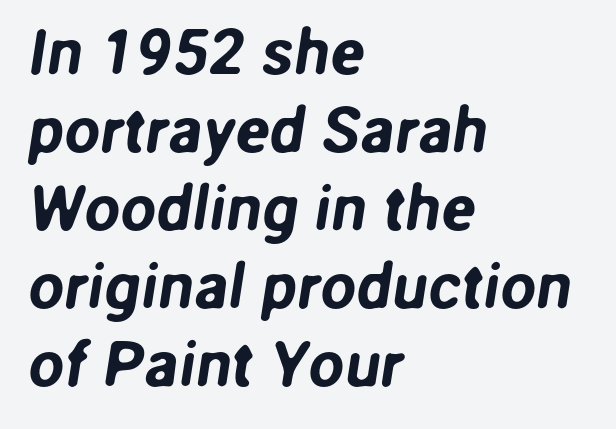
Q: Is the typeface a serif or a sans-serif typeface? A: Sans-serif.
Q: Is the text underlined? A: No.
Q: How is the paragraph aligned? A: Left-aligned.
Q: Is the spacing between letters normal or unusually wide? A: Normal.
Q: Width (condensed, normal, or wide)? A: Normal.
Q: Stroke contrast? A: Low.
Q: x-height? A: Medium.
Q: Monospaced? A: No.
